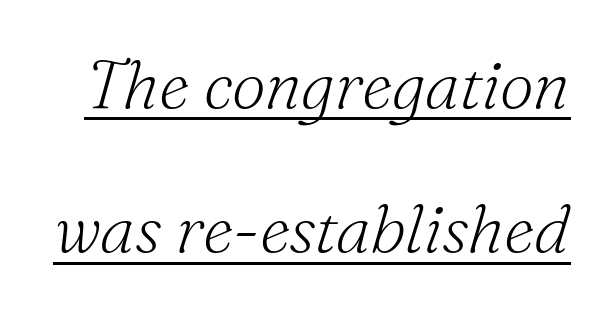
The image shows 68 px light serif type, italic (leaning right); set loose line spacing (2.12x), normal letter spacing, underlined; medium stroke contrast and a small x-height.
